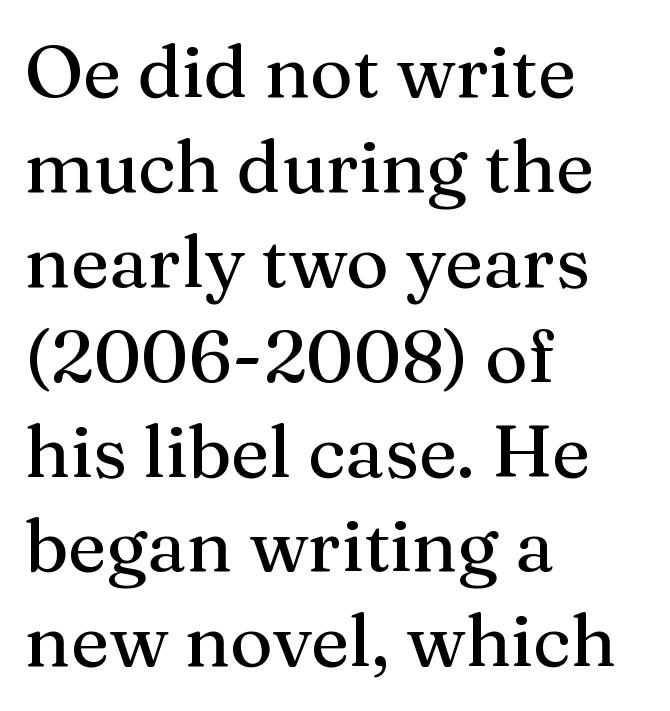
Q: Is the text italic (slanted)? A: No, it is upright.
Q: Is the typeface a serif or a sans-serif typeface? A: Serif.
Q: Is the text underlined? A: No.
Q: How is the paragraph aligned? A: Left-aligned.
Q: Is the spacing between letters normal or unusually wide? A: Normal.
Q: Is the spacing between lines tight, normal or loose? A: Normal.
Q: Width (condensed, normal, or wide)? A: Normal.
Q: Stroke contrast? A: Medium.
Q: x-height? A: Medium.
Q: Monospaced? A: No.
